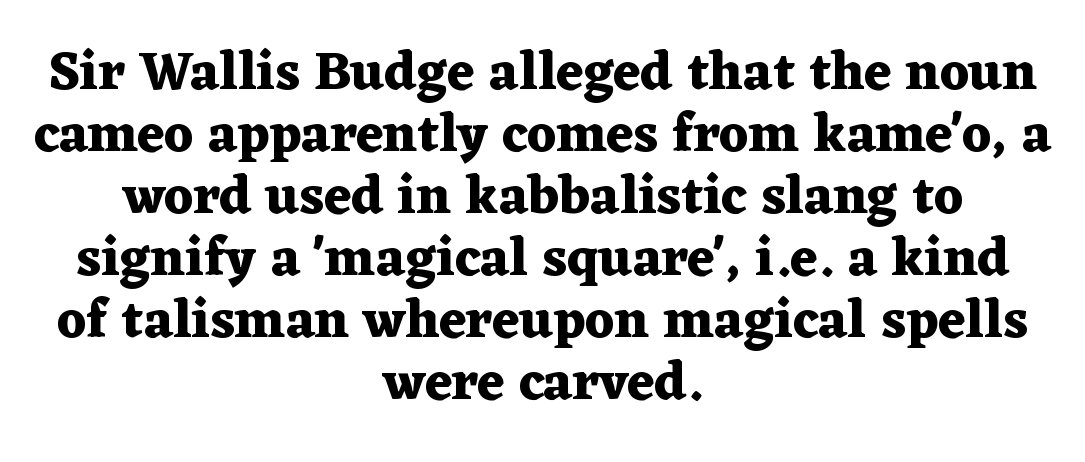
The image shows 54 px heavy, wide serif type, upright; set centered, tight line spacing (1.15x), normal letter spacing, not underlined; medium stroke contrast and a medium x-height.
